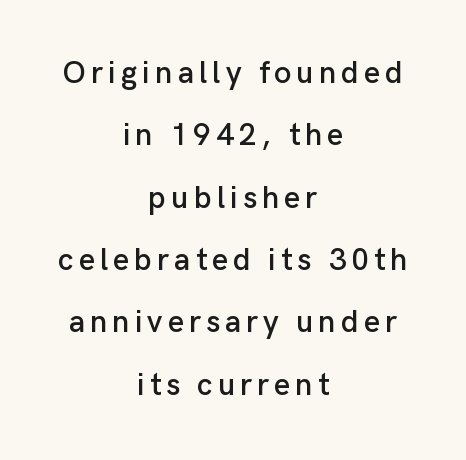
{"serif": "no", "italic": "no", "width": "normal", "stroke_contrast": "low", "x_height": "medium", "monospaced": "no", "underline": "no", "align": "center", "line_spacing": "loose", "line_spacing_ratio": 2.01, "glyph_px": 31}
